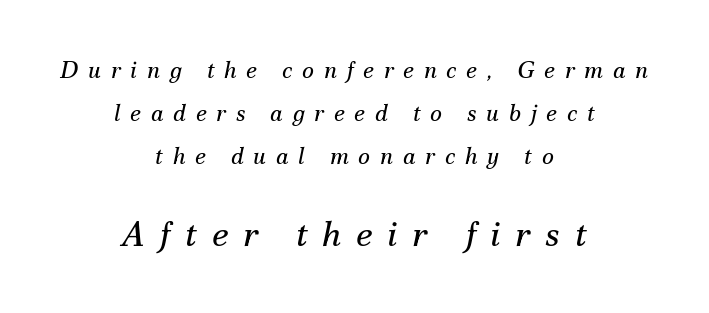
Q: Is the text bold? A: No.
Q: Is the text italic (slanted)? A: Yes, it leans right by about 12 degrees.
Q: Is the typeface a serif or a sans-serif typeface? A: Serif.
Q: Is the text underlined? A: No.
Q: How is the paragraph aligned? A: Centered.
Q: Is the spacing between letters normal or unusually wide? A: Unusually wide.
Q: Which block of text is set in a larger size, the first (top) or the second (bottom)? A: The second (bottom) one.
Q: Width (condensed, normal, or wide)? A: Normal.
Q: Stroke contrast? A: Medium.
Q: x-height? A: Small.
Q: Monospaced? A: No.
